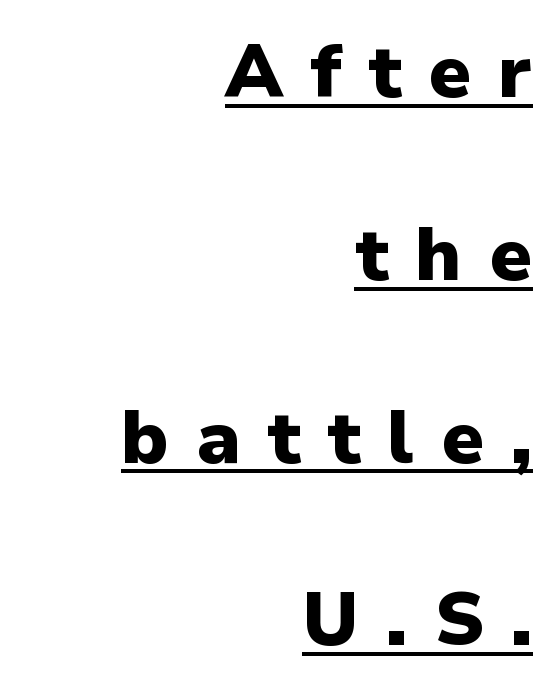
{"serif": "no", "italic": "no", "bold": "yes", "weight": "heavy", "width": "normal", "stroke_contrast": "low", "x_height": "medium", "monospaced": "no", "underline": "yes", "align": "right", "line_spacing": "loose", "line_spacing_ratio": 2.47, "letter_spacing": "wide", "letter_spacing_em": 0.36, "glyph_px": 74}
